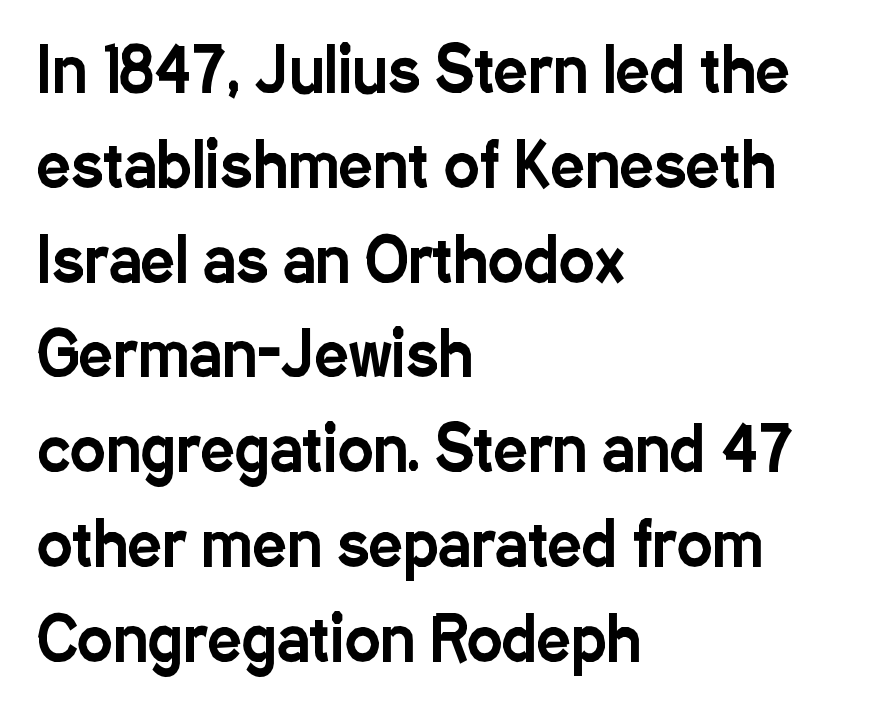
Q: Is the text italic (slanted)? A: No, it is upright.
Q: Is the typeface a serif or a sans-serif typeface? A: Sans-serif.
Q: Is the text underlined? A: No.
Q: How is the paragraph aligned? A: Left-aligned.
Q: Is the spacing between letters normal or unusually wide? A: Normal.
Q: Is the spacing between lines tight, normal or loose? A: Normal.
Q: Width (condensed, normal, or wide)? A: Condensed.
Q: Stroke contrast? A: Low.
Q: x-height? A: Medium.
Q: Monospaced? A: No.
